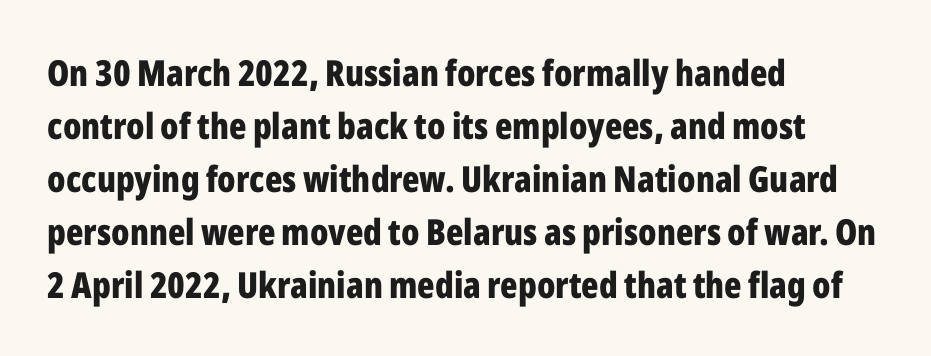
{"serif": "no", "italic": "no", "bold": "yes", "weight": "bold", "width": "condensed", "stroke_contrast": "low", "x_height": "medium", "monospaced": "no", "underline": "no", "align": "left", "line_spacing": "normal", "line_spacing_ratio": 1.47, "letter_spacing": "normal", "letter_spacing_em": 0.0, "glyph_px": 36}
